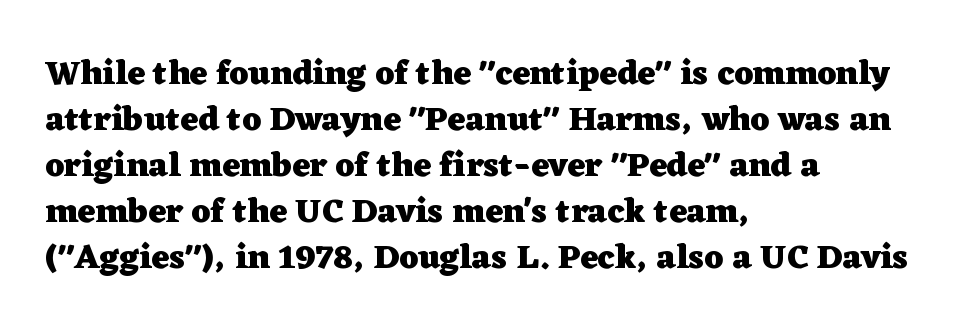
{"serif": "yes", "italic": "no", "bold": "yes", "weight": "heavy", "width": "wide", "stroke_contrast": "low", "x_height": "medium", "monospaced": "no", "underline": "no", "align": "left", "line_spacing": "normal", "line_spacing_ratio": 1.35, "letter_spacing": "normal", "letter_spacing_em": 0.0, "glyph_px": 34}
